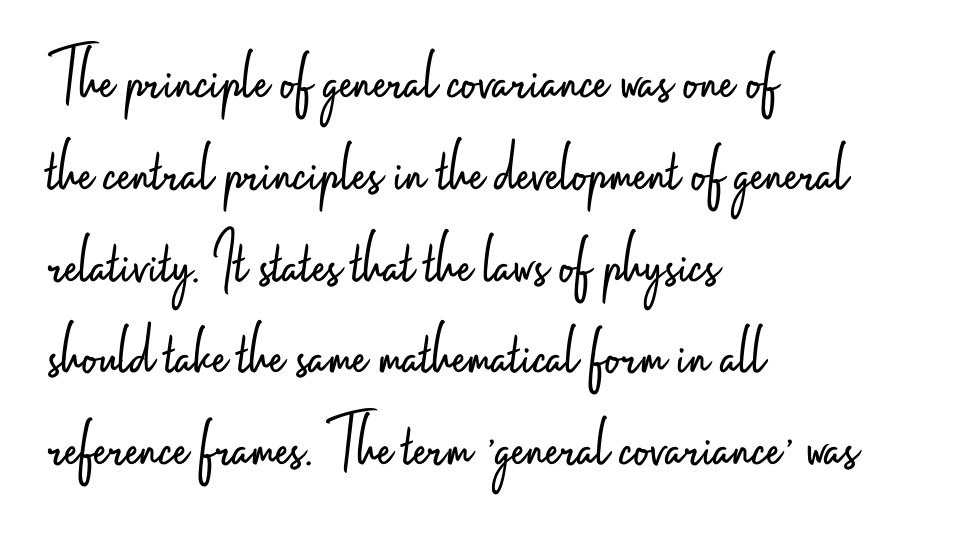
Observe the absence of serifs on each vertical stroke in this sample. Caption: standard tracking, unaltered. This reads as an unemphasized weight, regular at the heaviest. Each letter keeps its own natural width here, so spacing adapts to shape.
